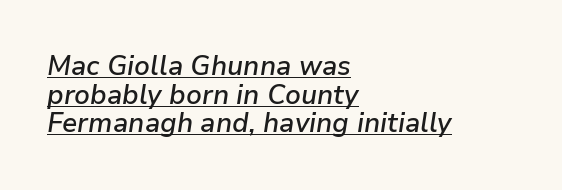
The image shows 27 px text type, italic (leaning right); set left-aligned, tight line spacing (1.06x), normal letter spacing, underlined.
